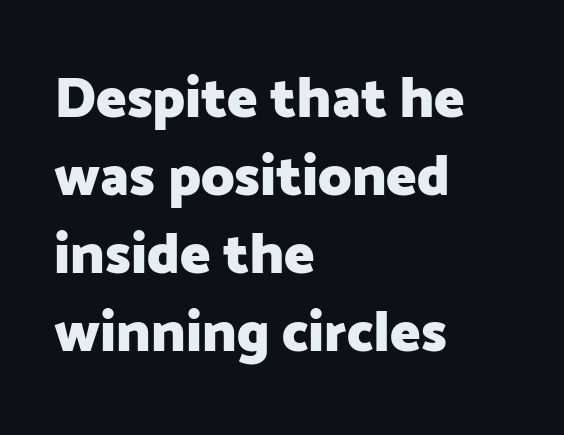
When letters stand straight like this, we call the style roman or upright. The space beneath each line is pristine and unruled. Varying glyph widths throughout — classic text-font behaviour. The paragraph shown leans on its left margin. Heavy-handed strokes throughout: this text is bold.
